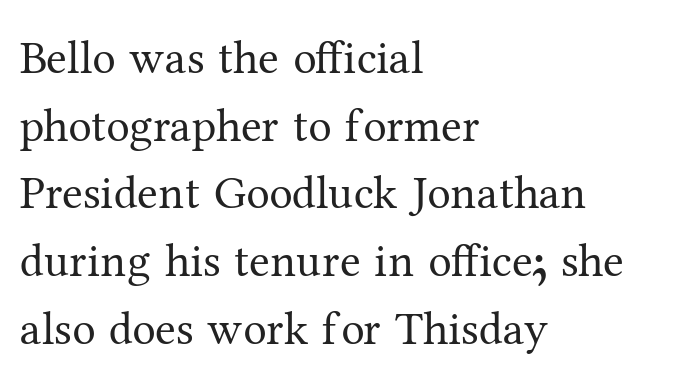
The paragraph shown leans on its left margin. The face looks like a standard text weight, possibly lighter. The zone under the glyphs is completely vacant. Unlike a clean sans, this face finishes its strokes with serifs.
